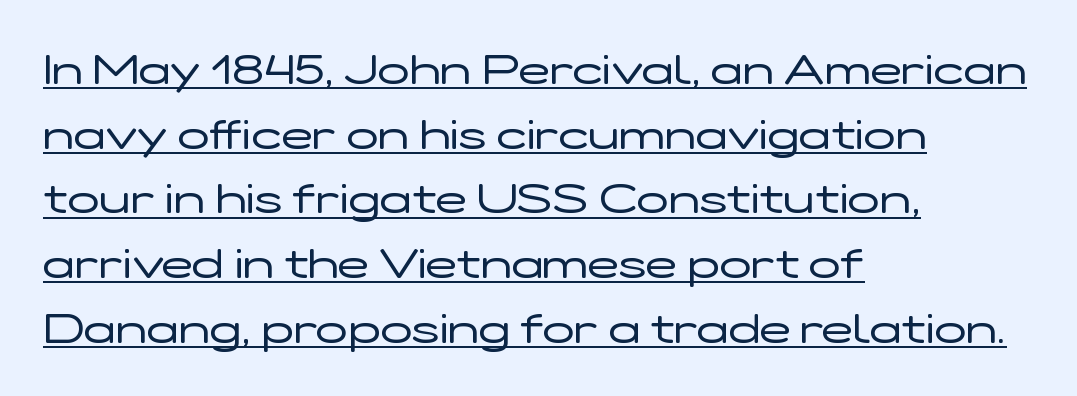
{"serif": "no", "italic": "no", "bold": "no", "weight": "regular", "width": "wide", "stroke_contrast": "low", "x_height": "medium", "monospaced": "no", "underline": "yes", "align": "left", "line_spacing": "normal", "line_spacing_ratio": 1.54, "letter_spacing": "normal", "letter_spacing_em": 0.0, "glyph_px": 42}
